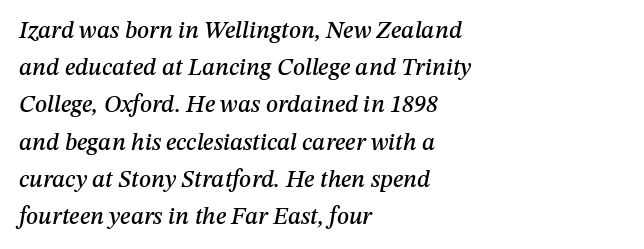
Q: Is the text italic (slanted)? A: Yes, it leans right by about 12 degrees.
Q: Is the text underlined? A: No.
Q: How is the paragraph aligned? A: Left-aligned.
Q: Is the spacing between letters normal or unusually wide? A: Normal.
Q: Is the spacing between lines tight, normal or loose? A: Normal.
